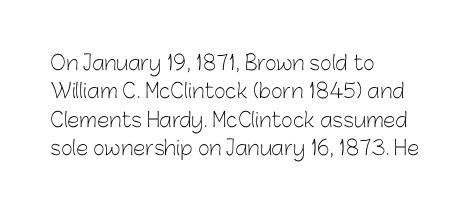
The image shows 20 px text type, upright; set left-aligned, normal line spacing (1.42x), normal letter spacing, not underlined.
